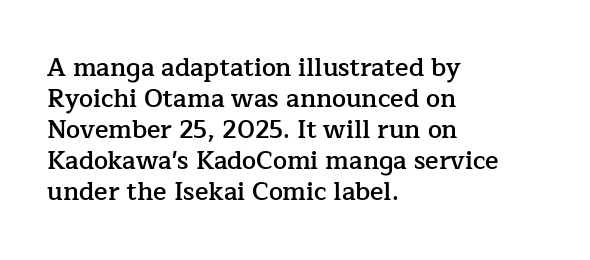
A classic flush-left, rag-right setting is used for this passage. The face used here is rendered with its standard letterfit. Decoration check: the copy has no underline. Caption: semibold face, moderately heavy strokes. Quick note: not italic, upright.
